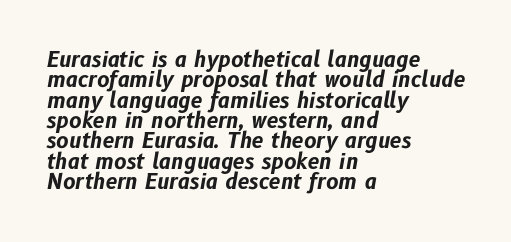
The image shows 21 px bold type, italic (leaning right); set left-aligned, tight line spacing (0.97x), normal letter spacing, not underlined.
